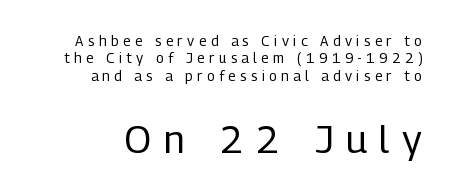
Reading top to bottom, the characters get bigger at the block break. Weight: in the light-to-regular range. The lettering stays uniformly vertical, giving the passage a roman look. Letters rest on an invisible, unmarked baseline. Is the letter spacing exaggerated? Yes — the characters are pushed far apart. Proportional: the letters do not fall into vertical columns.
